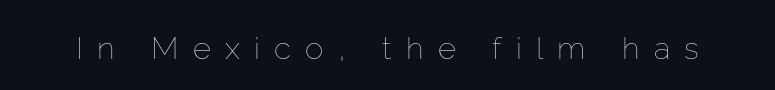
Rendered with straight, roman letterforms. Weight: not bold — regular or lighter. The gaps between neighbouring characters are conspicuously large. Nobody drew a line under any word here. Think of a printed novel: that variable character pitch is what you see here.
